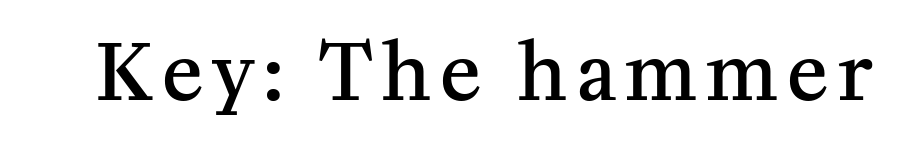
This is roman type, the default non-slanted kind. The glyphs have the mass of a demibold cut, below bold. Descender tails drop into unmarked territory. Is this a fixed-width face? No — the glyphs have proportional, varying widths.
